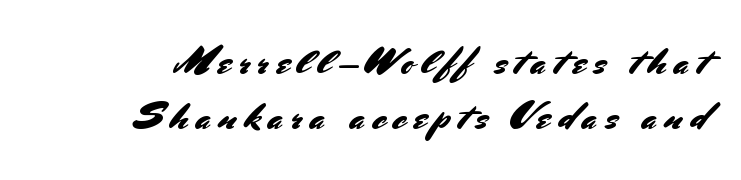
Q: Is the text italic (slanted)? A: Yes.
Q: Is the typeface a serif or a sans-serif typeface? A: Sans-serif.
Q: Is the text underlined? A: No.
Q: Is the spacing between letters normal or unusually wide? A: Unusually wide.
Q: Is the spacing between lines tight, normal or loose? A: Normal.
Q: Width (condensed, normal, or wide)? A: Normal.
Q: Stroke contrast? A: Medium.
Q: x-height? A: Small.
Q: Monospaced? A: No.
